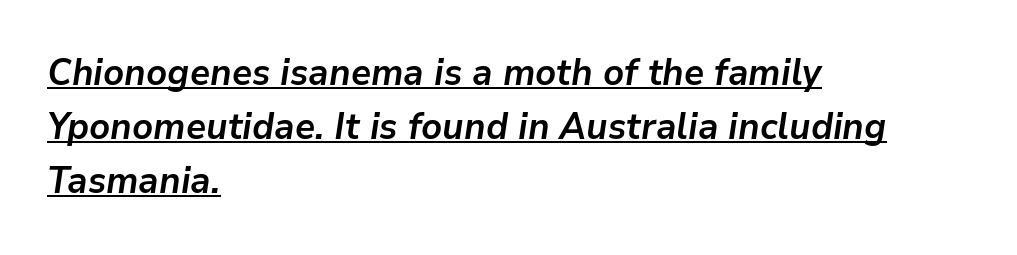
The vertical gap from one line to the next is medium. Spacing verdict: proportional, widths tailored to each character. These lines stack with their left ends in a neat column. Letter spacing: default. Emphasis-style slanted type is in use.
